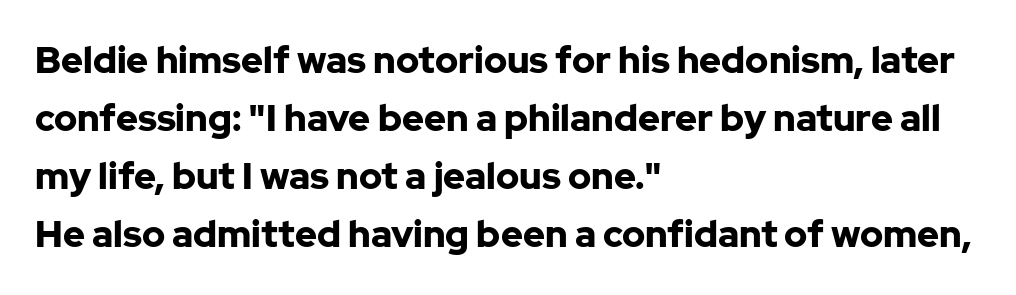
The space directly below the letters is spotless. Regarding leading, the lines here are spaced in the standard way. The passage is arranged the way most books set body copy — flush left. Do the characters align in a grid? No, the font is proportional. Every stem runs plumb, perpendicular to the baseline.
